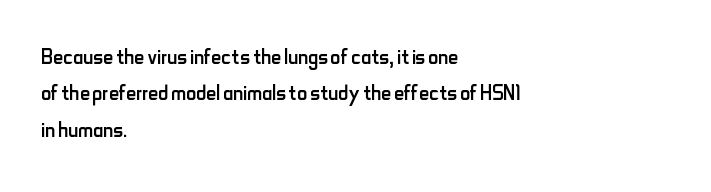
{"serif": "no", "italic": "no", "bold": "no", "weight": "regular", "width": "condensed", "stroke_contrast": "low", "x_height": "small", "monospaced": "no", "underline": "no", "align": "left", "line_spacing": "normal", "line_spacing_ratio": 1.3, "letter_spacing": "normal", "letter_spacing_em": 0.0, "glyph_px": 28}
